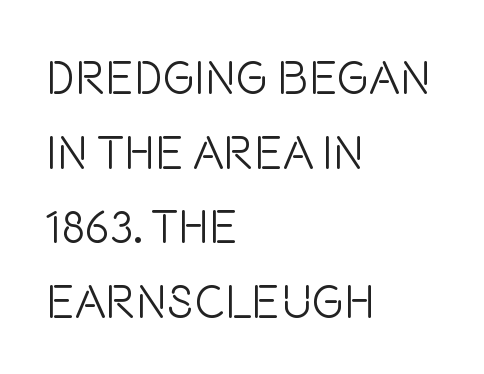
Q: Is the text bold? A: No.
Q: Is the text italic (slanted)? A: No, it is upright.
Q: Is the typeface a serif or a sans-serif typeface? A: Sans-serif.
Q: Is the text underlined? A: No.
Q: How is the paragraph aligned? A: Left-aligned.
Q: Is the spacing between letters normal or unusually wide? A: Normal.
Q: Is the spacing between lines tight, normal or loose? A: Normal.
Q: Width (condensed, normal, or wide)? A: Condensed.
Q: Stroke contrast? A: Low.
Q: x-height? A: Large.
Q: Monospaced? A: No.
